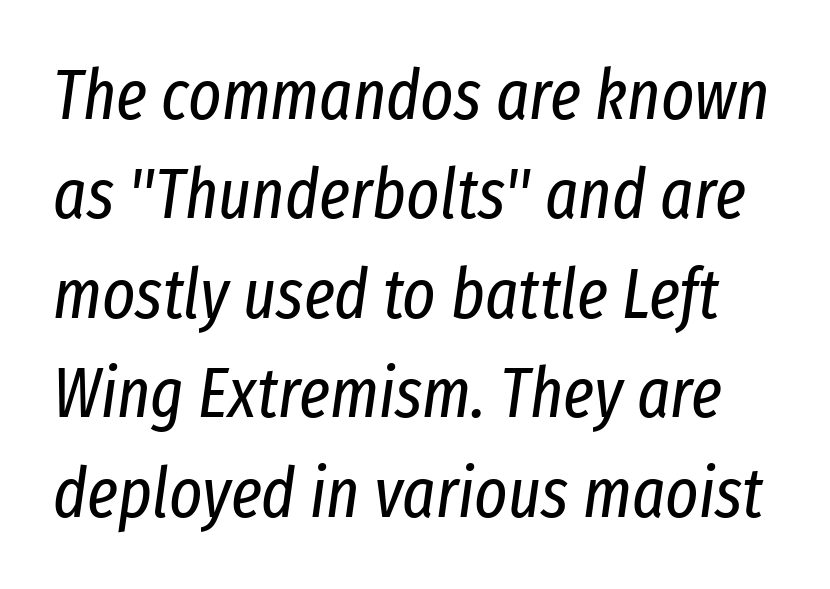
The letterforms sit shoulder to shoulder at normal distance. Proportional: the letters do not fall into vertical columns. Type without underlining. Students, observe: this is what conventionally led text looks like. Stroke mass is kept to a normal reading level or below. Emphasis-style slanted type is in use.
